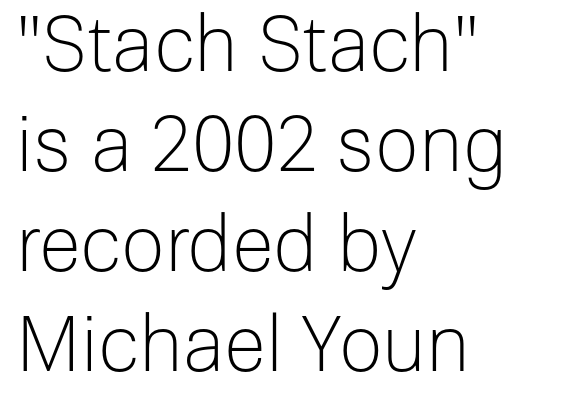
Q: Is the text bold? A: No.
Q: Is the text italic (slanted)? A: No, it is upright.
Q: Is the typeface a serif or a sans-serif typeface? A: Sans-serif.
Q: Is the text underlined? A: No.
Q: How is the paragraph aligned? A: Left-aligned.
Q: Is the spacing between letters normal or unusually wide? A: Normal.
Q: Is the spacing between lines tight, normal or loose? A: Normal.
Q: Width (condensed, normal, or wide)? A: Normal.
Q: Stroke contrast? A: Low.
Q: x-height? A: Medium.
Q: Monospaced? A: No.
